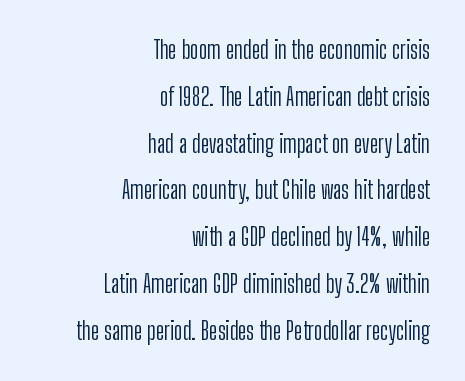
The letters look calm and open, with moderate or lighter stems. Horizontally, the lines are justified to the trailing edge only. Every stem runs plumb, perpendicular to the baseline. Horizontal bands of white between lines are thick stripes. Bare-footed words on every line. No extra tracking has been applied to these lines.
